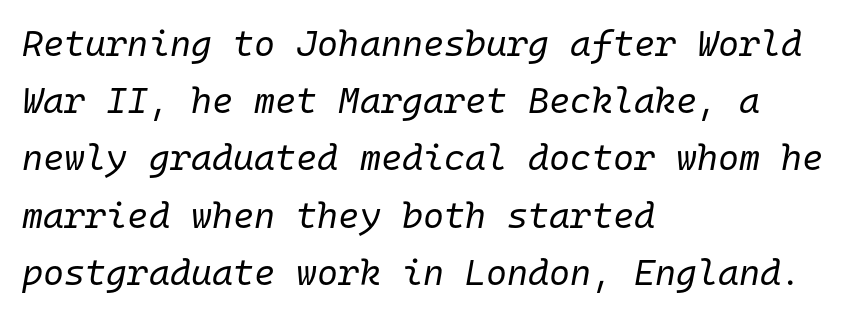
{"italic": "yes", "lean": "right", "slant_degrees": 10, "bold": "no", "weight": "regular", "width": "normal", "stroke_contrast": "low", "x_height": "medium", "monospaced": "yes", "underline": "no", "align": "left", "line_spacing": "normal", "line_spacing_ratio": 1.59, "letter_spacing": "normal", "letter_spacing_em": 0.0, "glyph_px": 36}
